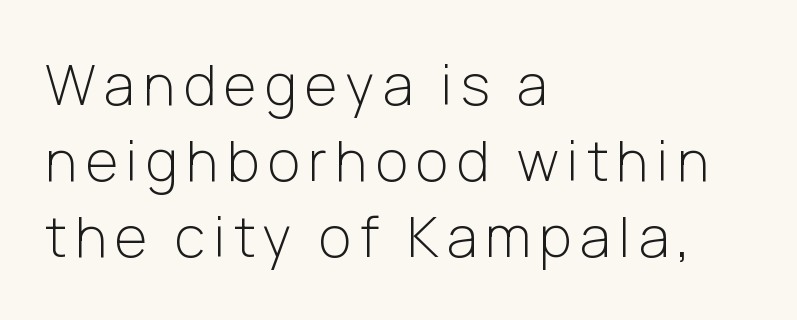
The typeface chosen for these lines omits serifs. Left-aligned paragraph, ragged on the right. Do the characters align in a grid? No, the font is proportional. This reads as an unemphasized weight, regular at the heaviest. Reading down the column, the eye jumps a familiar distance to each next line. When letters stand straight like this, we call the style roman or upright.
